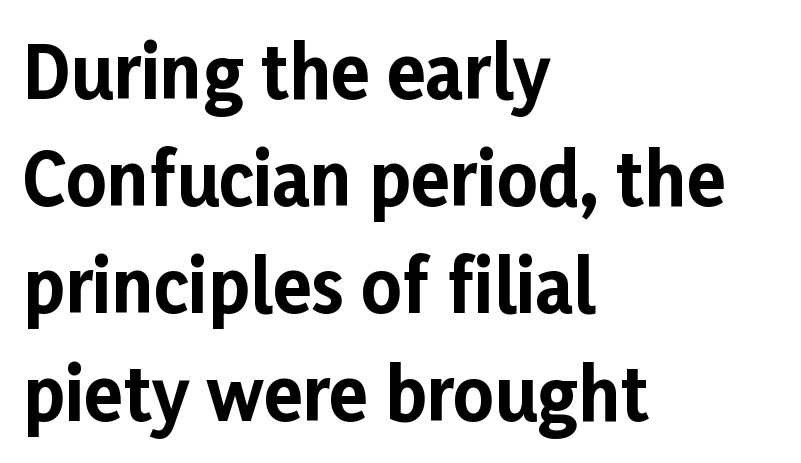
This is roman type, the default non-slanted kind. The lines are quadded left. Are there feet on the stems? There aren't — it's a sans. Its strokes are broad and dark, the hallmark of bold type. The gaps between neighbouring characters are ordinary and unremarkable.
